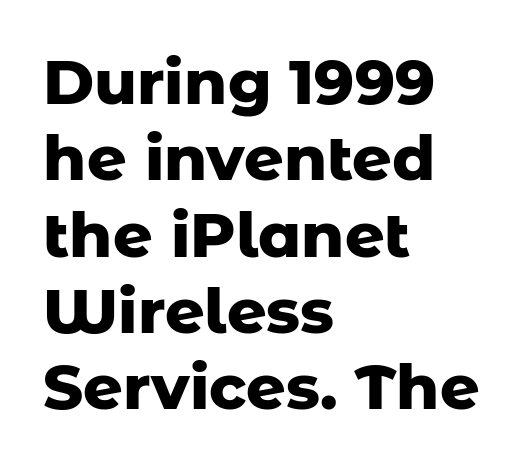
Q: Is the text bold? A: Yes.
Q: Is the text italic (slanted)? A: No, it is upright.
Q: Is the typeface a serif or a sans-serif typeface? A: Sans-serif.
Q: Is the text underlined? A: No.
Q: How is the paragraph aligned? A: Left-aligned.
Q: Is the spacing between letters normal or unusually wide? A: Normal.
Q: Width (condensed, normal, or wide)? A: Normal.
Q: Stroke contrast? A: Low.
Q: x-height? A: Medium.
Q: Monospaced? A: No.
